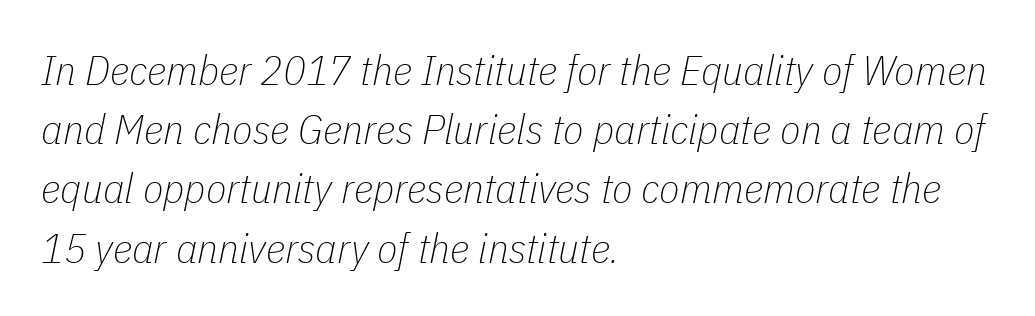
The image shows 42 px thin, condensed type, italic (leaning right); set left-aligned, normal line spacing (1.41x), normal letter spacing, not underlined; low stroke contrast and a medium x-height.
